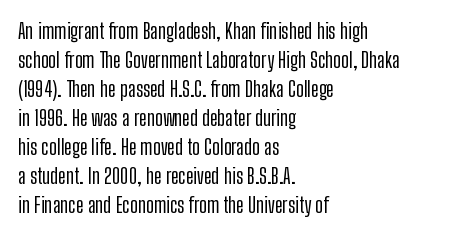
Does the leading feel generous? No, just average. Nobody touched the tracking dial on this one. This is the regular roman posture of the typeface. Visually the block forms a straight wall on the left and a jagged coastline on the right.
